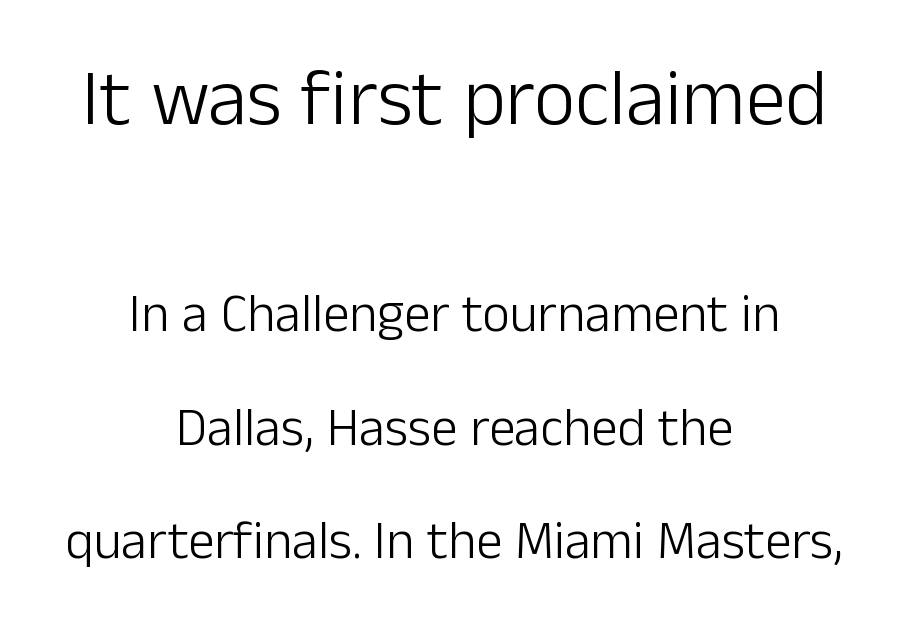
Characters follow at the spacing the type designer built in. A great deal of white space separates one row of letters from the next. Which chunk is bigger? The first one — the top block dwarfs the bottom. No word sits above an underline. Are there feet on the stems? There aren't — it's a sans.
